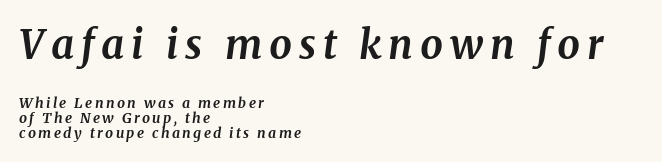
{"serif": "yes", "italic": "yes", "lean": "right", "slant_degrees": 8, "bold": "yes", "weight": "bold", "width": "normal", "stroke_contrast": "medium", "x_height": "medium", "monospaced": "no", "underline": "no", "align": "left", "line_spacing": "tight", "line_spacing_ratio": 1.08, "larger_block": "first", "size_ratio": 2.86, "glyph_px": 40}
